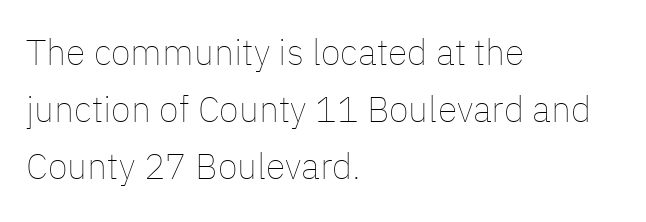
Stem width sits at or under what a default text font uses. This sample keeps an unexceptional amount of space between lines. The rendering uses natural spacing where letterforms have individual widths. The zone under the glyphs is completely vacant.
